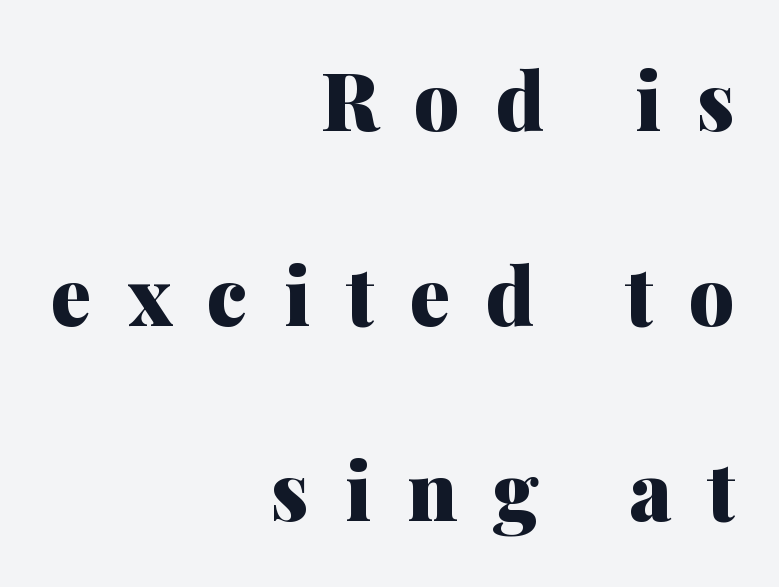
{"serif": "yes", "italic": "no", "bold": "yes", "weight": "heavy", "width": "normal", "stroke_contrast": "medium", "x_height": "medium", "monospaced": "no", "underline": "no", "align": "right", "line_spacing": "loose", "line_spacing_ratio": 2.44, "letter_spacing": "wide", "letter_spacing_em": 0.45, "glyph_px": 80}
